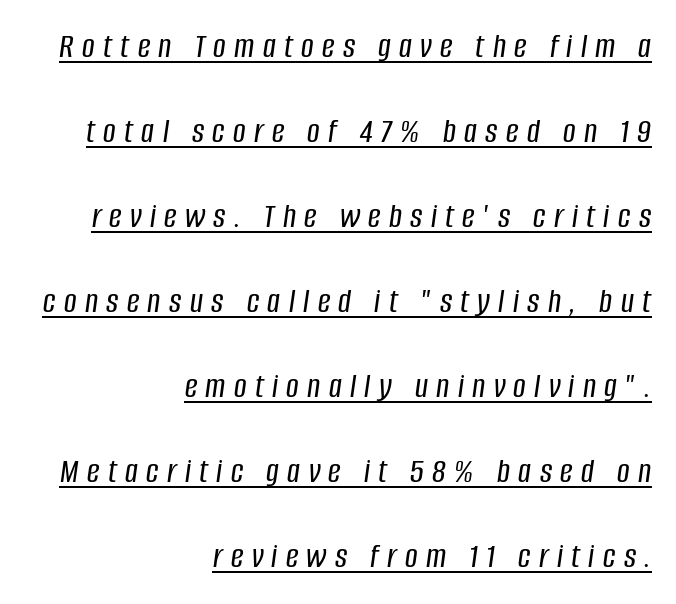
Q: Is the text italic (slanted)? A: Yes, it leans right by about 8 degrees.
Q: Is the text underlined? A: Yes.
Q: How is the paragraph aligned? A: Right-aligned.
Q: Is the spacing between letters normal or unusually wide? A: Unusually wide.
Q: Is the spacing between lines tight, normal or loose? A: Loose.
Q: Width (condensed, normal, or wide)? A: Condensed.
Q: Stroke contrast? A: Low.
Q: x-height? A: Large.
Q: Monospaced? A: No.
